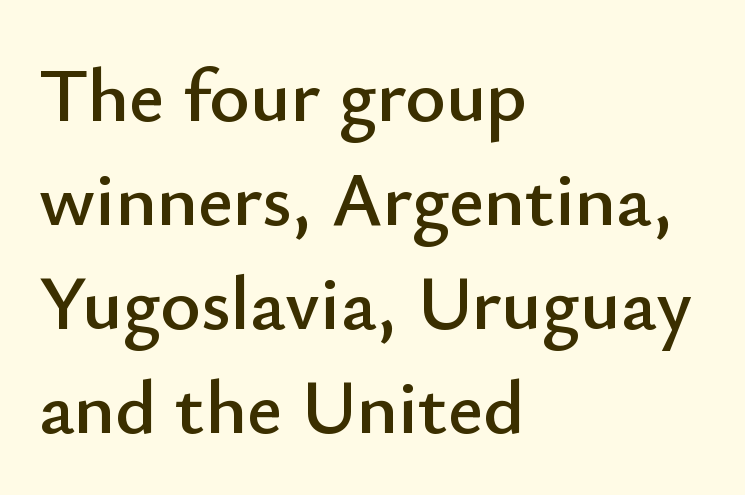
Q: Is the text italic (slanted)? A: No, it is upright.
Q: Is the typeface a serif or a sans-serif typeface? A: Sans-serif.
Q: Is the text underlined? A: No.
Q: How is the paragraph aligned? A: Left-aligned.
Q: Is the spacing between letters normal or unusually wide? A: Normal.
Q: Is the spacing between lines tight, normal or loose? A: Normal.
Q: Width (condensed, normal, or wide)? A: Normal.
Q: Stroke contrast? A: Low.
Q: x-height? A: Small.
Q: Monospaced? A: No.
